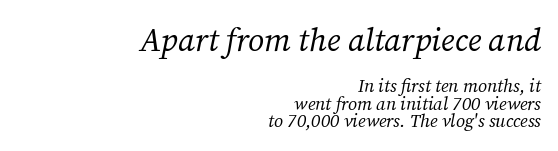
Q: Is the text bold? A: No.
Q: Is the text italic (slanted)? A: Yes, it leans right by about 12 degrees.
Q: Is the typeface a serif or a sans-serif typeface? A: Serif.
Q: Is the text underlined? A: No.
Q: How is the paragraph aligned? A: Right-aligned.
Q: Is the spacing between letters normal or unusually wide? A: Normal.
Q: Is the spacing between lines tight, normal or loose? A: Tight.
Q: Which block of text is set in a larger size, the first (top) or the second (bottom)? A: The first (top) one.
Q: Width (condensed, normal, or wide)? A: Normal.
Q: Stroke contrast? A: Medium.
Q: x-height? A: Medium.
Q: Monospaced? A: No.
